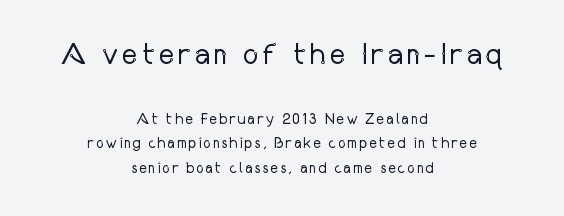
The image shows 30 px regular-weight, condensed sans-serif type, upright; set centered, normal line spacing (1.61x), not underlined; the first (top) block is 2.0x larger; low stroke contrast and a medium x-height.
